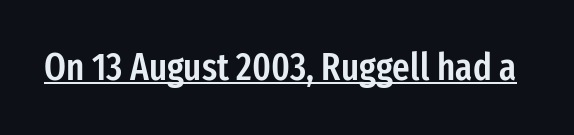
I'd describe the lettering as semibold — firm but not a full bold. Glyph-to-glyph distance matches everyday printed text. You could not count columns in this text — the font is proportionally spaced. Regarding serifs, this sample does without them. In designer terms, the underline attribute is active on this setting. Unlike italic type, these characters show no tilt at all.
